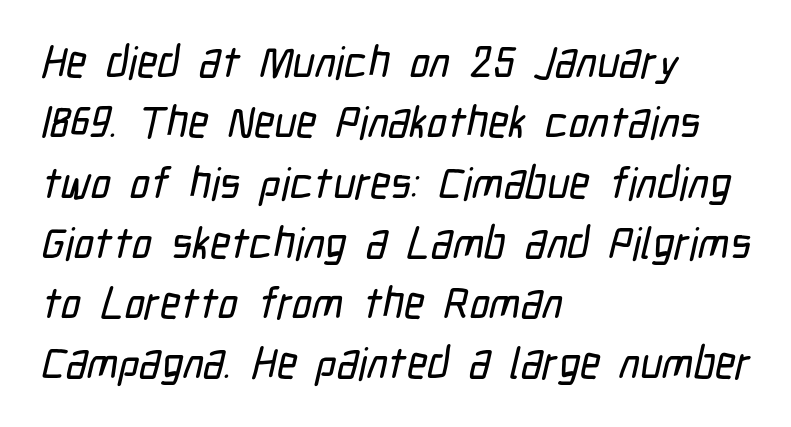
Q: Is the typeface a serif or a sans-serif typeface? A: Sans-serif.
Q: Is the text underlined? A: No.
Q: How is the paragraph aligned? A: Left-aligned.
Q: Is the spacing between letters normal or unusually wide? A: Normal.
Q: Is the spacing between lines tight, normal or loose? A: Normal.
Q: Width (condensed, normal, or wide)? A: Condensed.
Q: Stroke contrast? A: Low.
Q: x-height? A: Medium.
Q: Monospaced? A: No.
